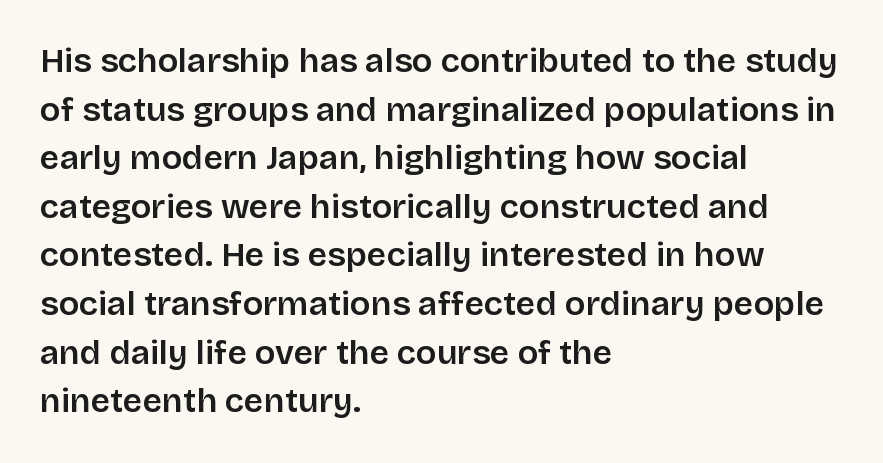
Q: Is the text italic (slanted)? A: No, it is upright.
Q: Is the typeface a serif or a sans-serif typeface? A: Sans-serif.
Q: Is the text underlined? A: No.
Q: How is the paragraph aligned? A: Left-aligned.
Q: Is the spacing between letters normal or unusually wide? A: Normal.
Q: Is the spacing between lines tight, normal or loose? A: Normal.
Q: Width (condensed, normal, or wide)? A: Normal.
Q: Stroke contrast? A: Low.
Q: x-height? A: Large.
Q: Monospaced? A: No.
